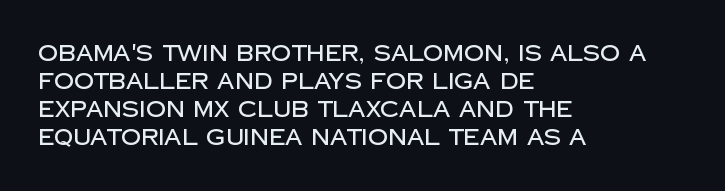
In terms of leading, this rendering sits right in the middle. Do the letters lean? They stand straight. These lines stack with their left ends in a neat column. The zone under the glyphs is completely vacant. The letters sit at their default tracking, neither squeezed nor spread.
